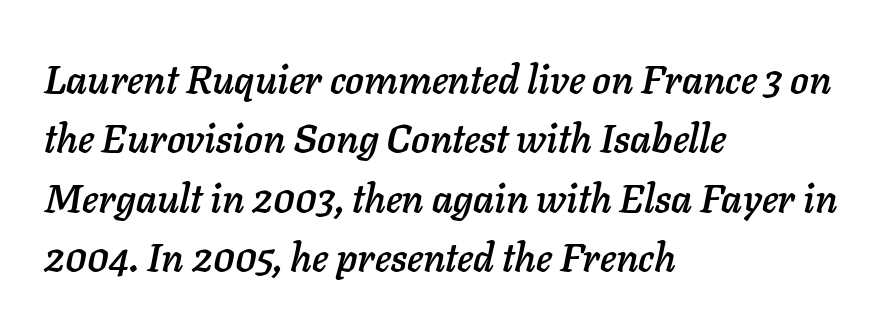
Q: Is the text italic (slanted)? A: Yes, it leans right by about 11 degrees.
Q: Is the text underlined? A: No.
Q: How is the paragraph aligned? A: Left-aligned.
Q: Is the spacing between letters normal or unusually wide? A: Normal.
Q: Is the spacing between lines tight, normal or loose? A: Normal.
Q: Width (condensed, normal, or wide)? A: Normal.
Q: Stroke contrast? A: Low.
Q: x-height? A: Medium.
Q: Monospaced? A: No.
